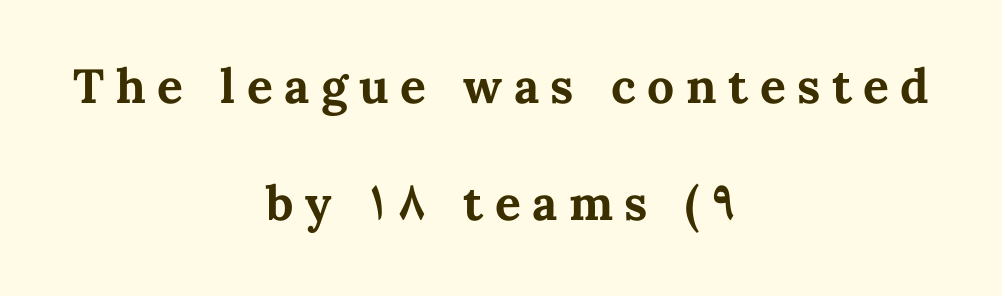
A dark, heavy texture on the line: the type is bold. The block of text is sparse from top to bottom, with ample space between rows. These lines stack symmetrically, like a column narrowing and widening about its center. Note the varied advance widths — an 'i' is clearly narrower than an 'm'. Check under the words: just untouched page.
